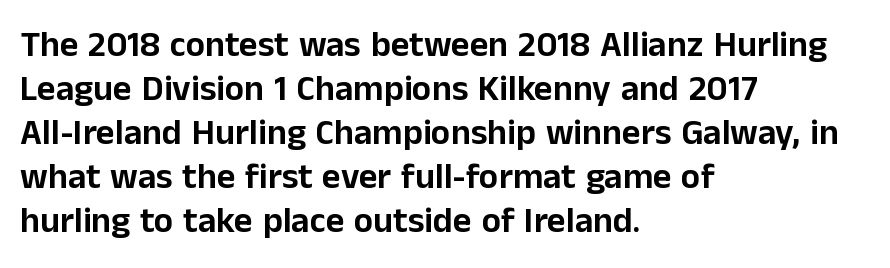
{"serif": "no", "italic": "no", "width": "normal", "stroke_contrast": "low", "x_height": "medium", "monospaced": "no", "underline": "no", "align": "left", "line_spacing_ratio": 1.22, "letter_spacing": "normal", "letter_spacing_em": 0.0, "glyph_px": 36}
